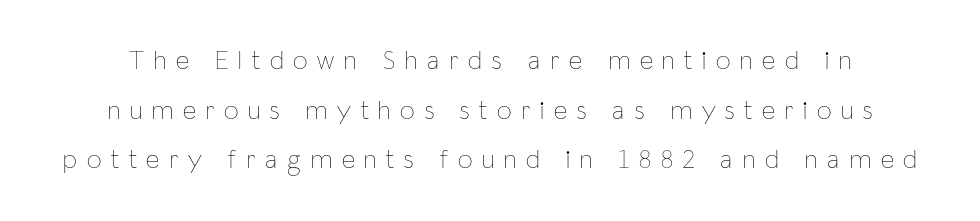
How are the letters spaced? Widely, with obvious added tracking. The words here are not underlined. The weight would be labelled regular, book, light, or lighter still. Every stem runs plumb, perpendicular to the baseline.
